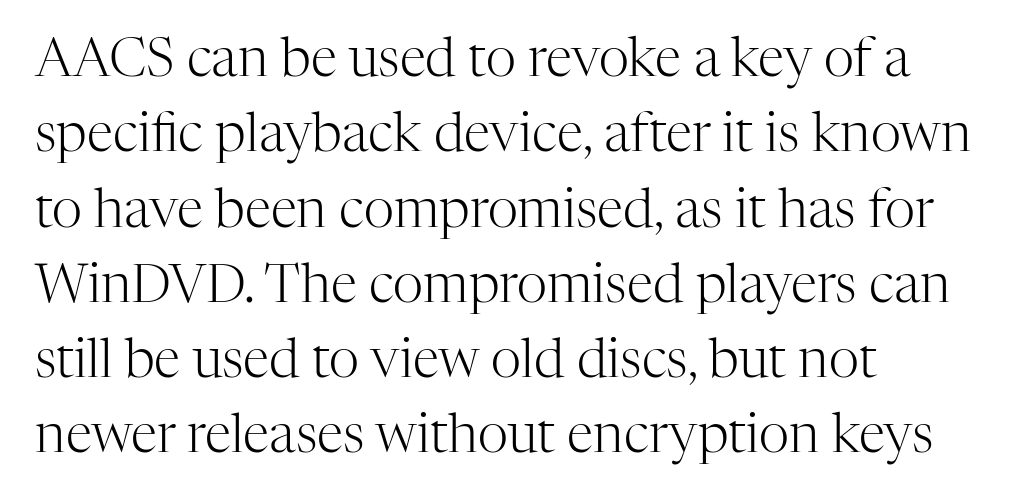
Nobody touched the tracking dial on this one. Interline gaps are of average width in this sample. The glyphs in this specimen are seriffed. Each letter keeps its own natural width here, so spacing adapts to shape.
